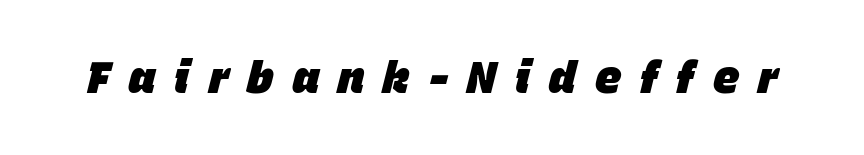
Q: Is the text bold? A: Yes.
Q: Is the text italic (slanted)? A: Yes, it leans right by about 15 degrees.
Q: Is the text underlined? A: No.
Q: Is the spacing between letters normal or unusually wide? A: Unusually wide.
Q: Width (condensed, normal, or wide)? A: Normal.
Q: Stroke contrast? A: Low.
Q: x-height? A: Large.
Q: Monospaced? A: No.
